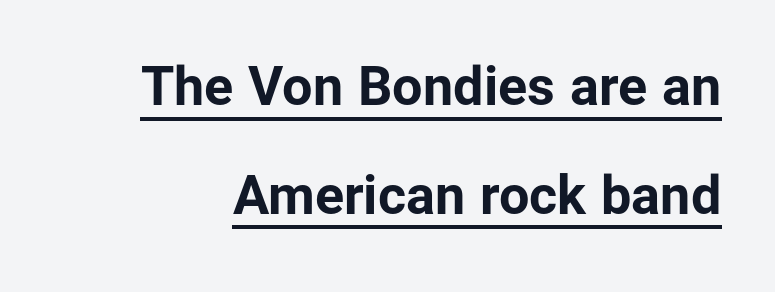
{"serif": "no", "italic": "no", "bold": "yes", "weight": "bold", "width": "normal", "stroke_contrast": "low", "x_height": "medium", "monospaced": "no", "underline": "yes", "line_spacing": "loose", "line_spacing_ratio": 2.01, "letter_spacing": "normal", "letter_spacing_em": 0.0, "glyph_px": 54}
